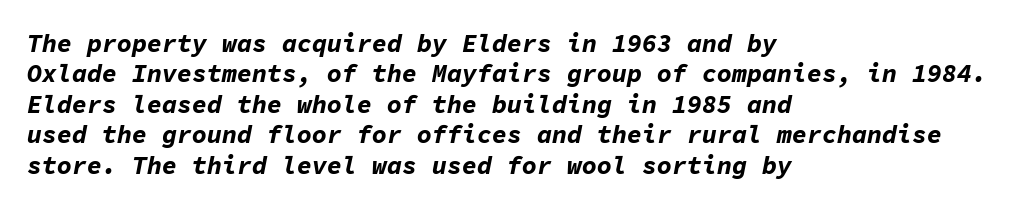
{"italic": "yes", "lean": "right", "slant_degrees": 11, "bold": "yes", "underline": "no", "align": "left", "line_spacing_ratio": 1.22, "letter_spacing": "normal", "letter_spacing_em": 0.0, "glyph_px": 25}
